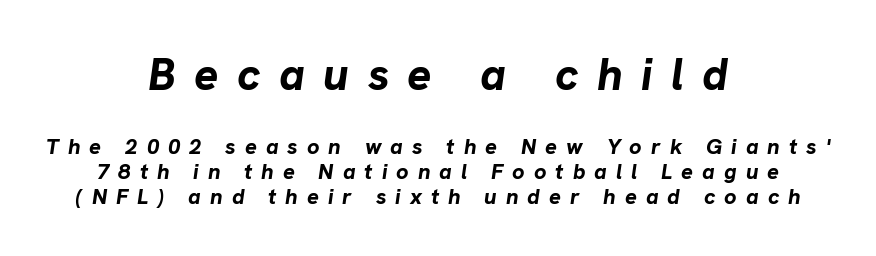
{"italic": "yes", "lean": "right", "slant_degrees": 8, "bold": "yes", "weight": "bold", "width": "normal", "stroke_contrast": "low", "x_height": "medium", "monospaced": "no", "underline": "no", "align": "center", "line_spacing": "tight", "line_spacing_ratio": 1.13, "letter_spacing": "wide", "letter_spacing_em": 0.41, "larger_block": "first", "size_ratio": 2.05, "glyph_px": 45}
